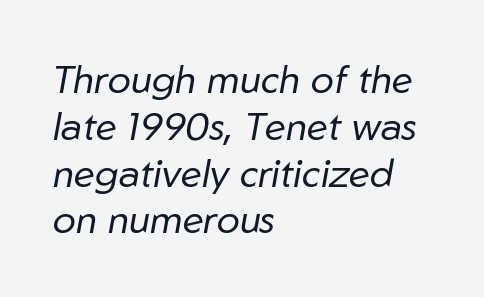
{"italic": "yes", "lean": "right", "slant_degrees": 10, "bold": "no", "weight": "regular", "width": "normal", "stroke_contrast": "low", "x_height": "medium", "monospaced": "no", "underline": "no", "align": "left", "line_spacing_ratio": 1.2, "letter_spacing": "normal", "letter_spacing_em": 0.0, "glyph_px": 39}
